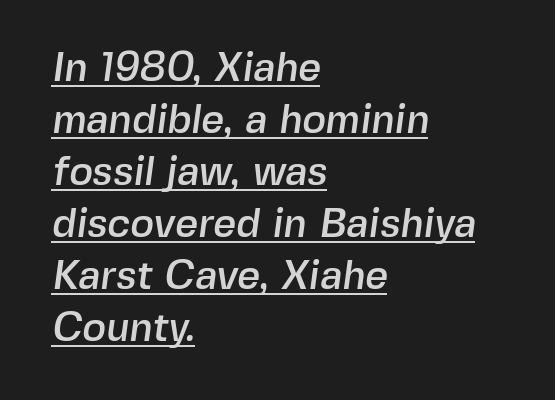
Q: Is the typeface a serif or a sans-serif typeface? A: Sans-serif.
Q: Is the text underlined? A: Yes.
Q: How is the paragraph aligned? A: Left-aligned.
Q: Is the spacing between letters normal or unusually wide? A: Normal.
Q: Is the spacing between lines tight, normal or loose? A: Normal.
Q: Width (condensed, normal, or wide)? A: Normal.
Q: x-height? A: Medium.
Q: Monospaced? A: No.
